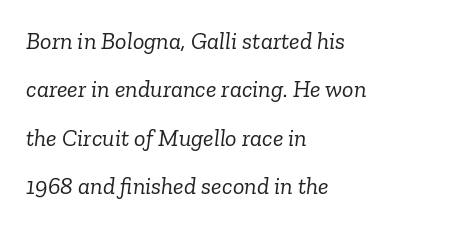
{"italic": "yes", "lean": "right", "slant_degrees": 6, "bold": "no", "underline": "no", "align": "left", "line_spacing": "loose", "line_spacing_ratio": 2.02, "letter_spacing": "normal", "letter_spacing_em": 0.0, "glyph_px": 24}
